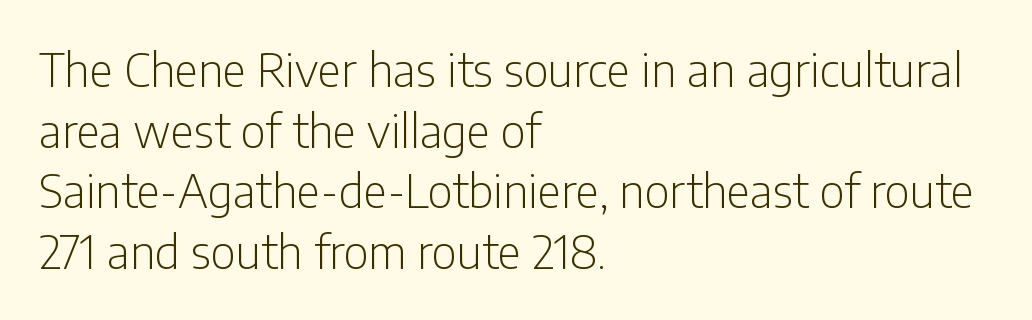
The rows are spaced the way most documents space them. These lines are set flush left with a ragged right edge. These lines are rendered in a variable-pitch font. Default kerning and tracking; the words read as compact shapes.
